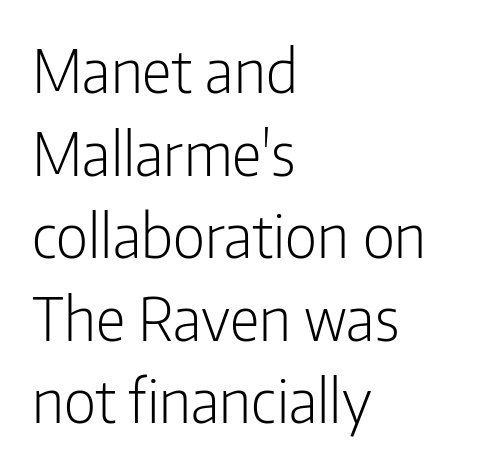
Q: Is the text bold? A: No.
Q: Is the text italic (slanted)? A: No, it is upright.
Q: Is the typeface a serif or a sans-serif typeface? A: Sans-serif.
Q: Is the text underlined? A: No.
Q: How is the paragraph aligned? A: Left-aligned.
Q: Is the spacing between letters normal or unusually wide? A: Normal.
Q: Is the spacing between lines tight, normal or loose? A: Normal.
Q: Width (condensed, normal, or wide)? A: Condensed.
Q: Stroke contrast? A: Low.
Q: x-height? A: Medium.
Q: Monospaced? A: No.
